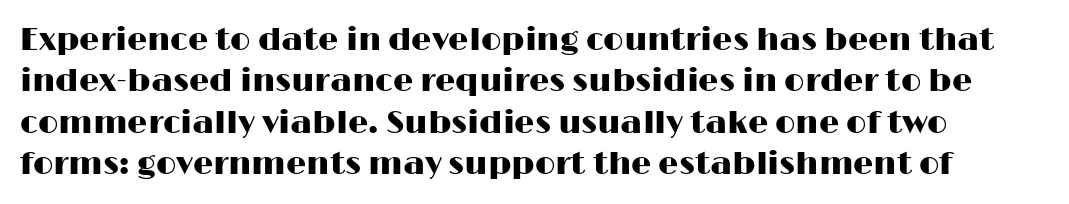
Letterform terminals end flat and unadorned throughout the passage. The string is rendered with underlining switched off. Reading down the column, the eye jumps a familiar distance to each next line. You can tell it's not italic because the verticals are truly vertical.
